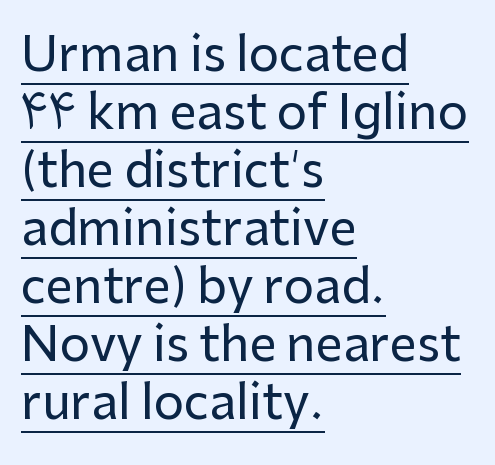
Q: Is the text italic (slanted)? A: No, it is upright.
Q: Is the typeface a serif or a sans-serif typeface? A: Sans-serif.
Q: Is the text underlined? A: Yes.
Q: How is the paragraph aligned? A: Left-aligned.
Q: Is the spacing between letters normal or unusually wide? A: Normal.
Q: Width (condensed, normal, or wide)? A: Normal.
Q: Stroke contrast? A: Low.
Q: x-height? A: Medium.
Q: Monospaced? A: No.
